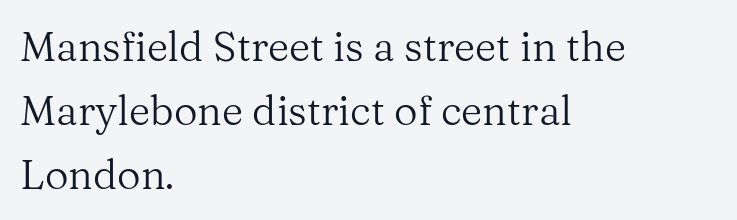
The image shows 41 px regular-weight serif type, upright; set left-aligned, normal line spacing (1.56x), normal letter spacing, not underlined; medium stroke contrast and a medium x-height.
